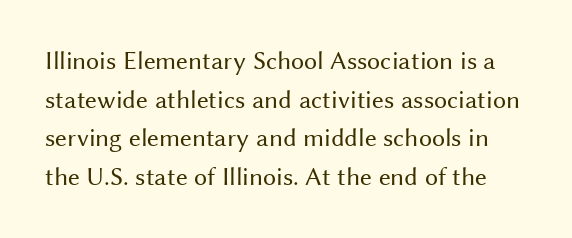
Posture: upright roman. Weight class: somewhere from thin through regular. The space directly below the letters is spotless. The face used here is rendered with its standard letterfit.
